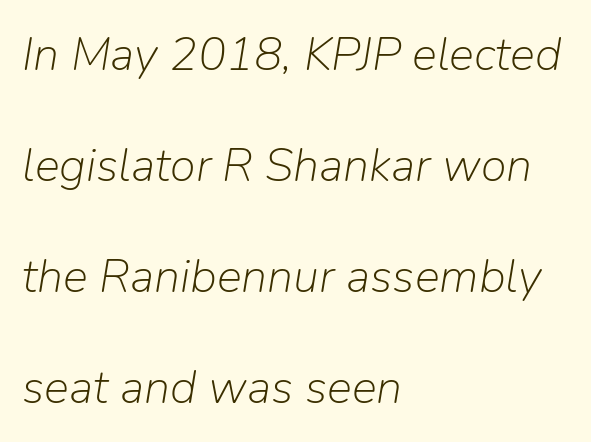
{"italic": "yes", "lean": "right", "slant_degrees": 9, "bold": "no", "weight": "light", "width": "normal", "stroke_contrast": "low", "x_height": "medium", "monospaced": "no", "underline": "no", "align": "left", "line_spacing": "loose", "line_spacing_ratio": 2.36, "letter_spacing": "normal", "letter_spacing_em": 0.0, "glyph_px": 47}
